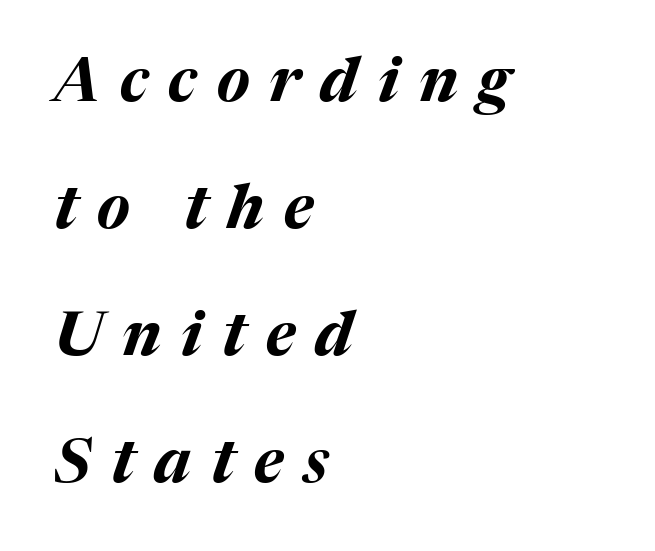
Q: Is the text bold? A: Yes.
Q: Is the text italic (slanted)? A: Yes, it leans right by about 17 degrees.
Q: Is the text underlined? A: No.
Q: How is the paragraph aligned? A: Left-aligned.
Q: Is the spacing between letters normal or unusually wide? A: Unusually wide.
Q: Is the spacing between lines tight, normal or loose? A: Loose.
Q: Width (condensed, normal, or wide)? A: Normal.
Q: Stroke contrast? A: Medium.
Q: x-height? A: Medium.
Q: Monospaced? A: No.
